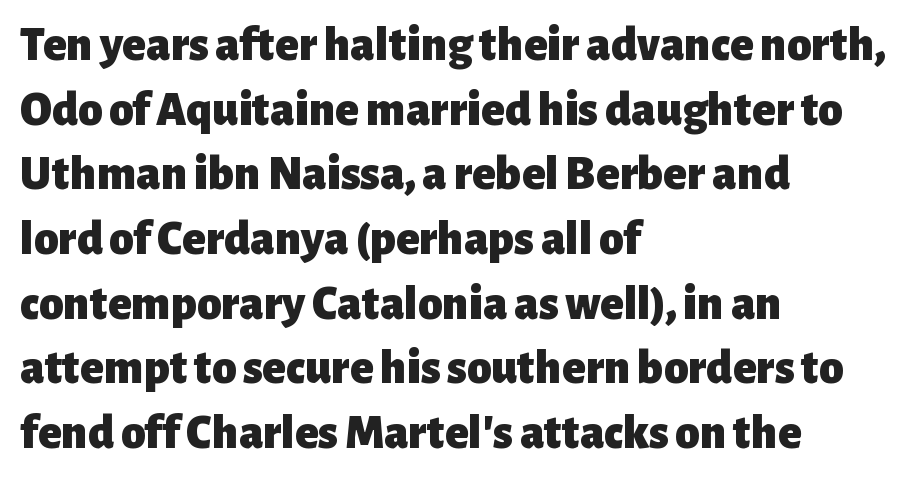
The image shows 49 px heavy sans-serif type, upright; set left-aligned, normal line spacing (1.32x), normal letter spacing, not underlined; low stroke contrast and a medium x-height.
